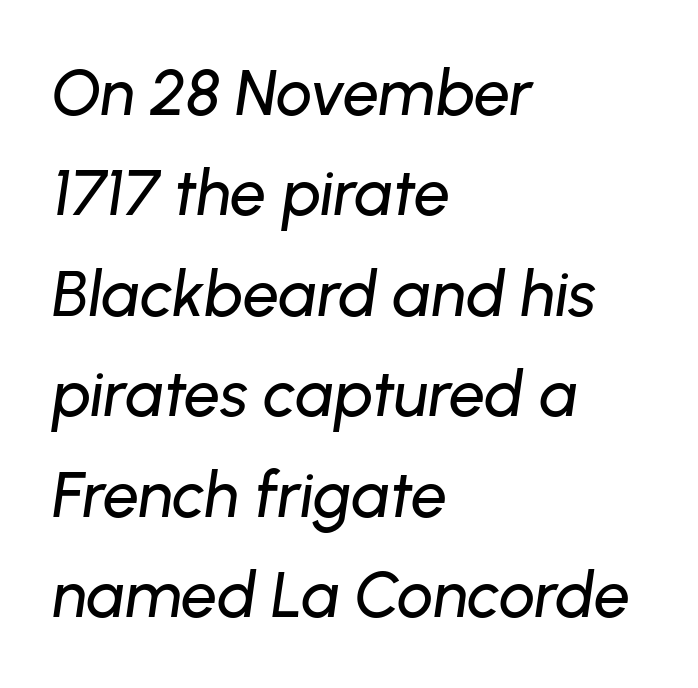
{"italic": "yes", "lean": "right", "slant_degrees": 8, "width": "normal", "stroke_contrast": "low", "x_height": "medium", "monospaced": "no", "underline": "no", "align": "left", "line_spacing": "normal", "line_spacing_ratio": 1.57, "letter_spacing": "normal", "letter_spacing_em": 0.0, "glyph_px": 64}
